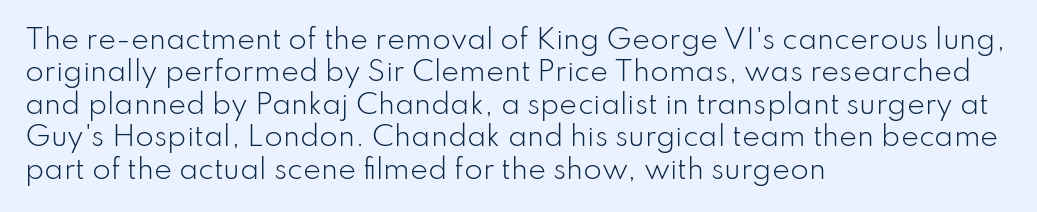
Q: Is the text bold? A: No.
Q: Is the text italic (slanted)? A: No, it is upright.
Q: Is the text underlined? A: No.
Q: How is the paragraph aligned? A: Left-aligned.
Q: Is the spacing between letters normal or unusually wide? A: Normal.
